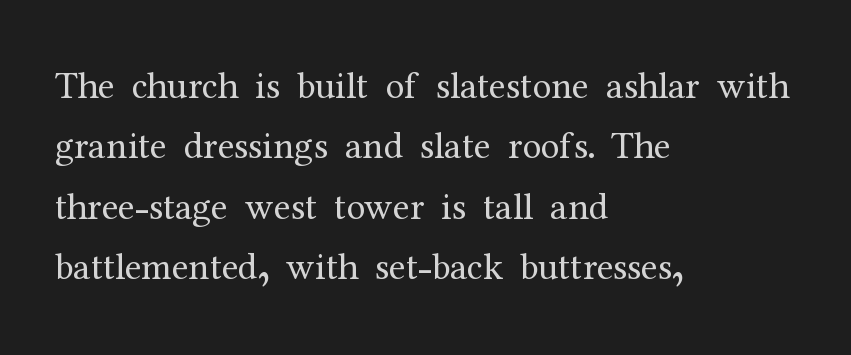
Q: Is the text bold? A: No.
Q: Is the text italic (slanted)? A: No, it is upright.
Q: Is the typeface a serif or a sans-serif typeface? A: Serif.
Q: Is the text underlined? A: No.
Q: How is the paragraph aligned? A: Left-aligned.
Q: Is the spacing between letters normal or unusually wide? A: Normal.
Q: Is the spacing between lines tight, normal or loose? A: Normal.
Q: Width (condensed, normal, or wide)? A: Normal.
Q: Stroke contrast? A: Medium.
Q: x-height? A: Medium.
Q: Monospaced? A: No.
